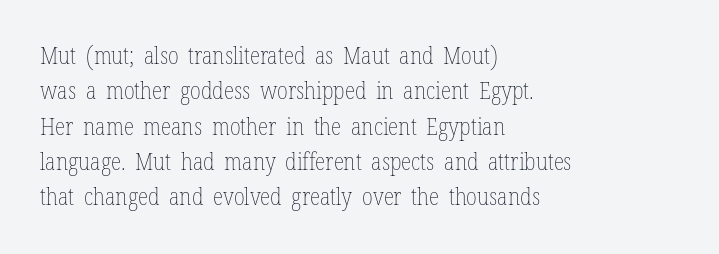
Q: Is the text bold? A: No.
Q: Is the text italic (slanted)? A: No, it is upright.
Q: Is the text underlined? A: No.
Q: How is the paragraph aligned? A: Left-aligned.
Q: Is the spacing between letters normal or unusually wide? A: Normal.
Q: Is the spacing between lines tight, normal or loose? A: Normal.
